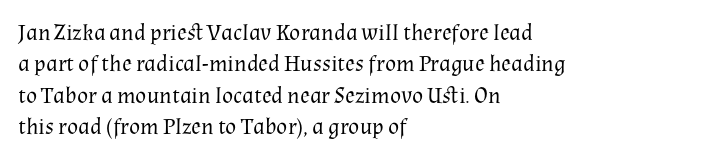
Q: Is the text bold? A: No.
Q: Is the text italic (slanted)? A: No, it is upright.
Q: Is the text underlined? A: No.
Q: How is the paragraph aligned? A: Left-aligned.
Q: Is the spacing between letters normal or unusually wide? A: Normal.
Q: Is the spacing between lines tight, normal or loose? A: Normal.
